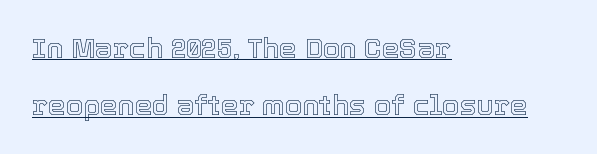
{"italic": "no", "width": "normal", "x_height": "medium", "monospaced": "no", "underline": "yes", "align": "left", "line_spacing": "loose", "line_spacing_ratio": 2.05, "letter_spacing": "normal", "letter_spacing_em": 0.0, "glyph_px": 28}
